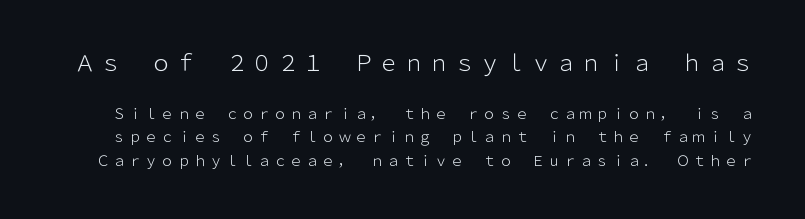
Clear beneath every line of the passage. Stroke mass is kept to a normal reading level or below. Ascenders rise straight up at ninety degrees. Normally led — the rows are evenly, conventionally spaced. The letters in the upper block stand taller than those in the block below.
